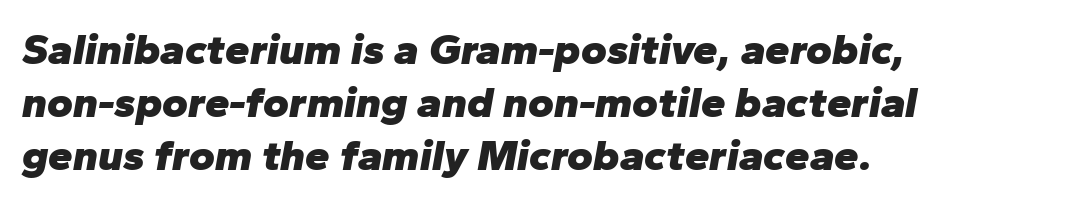
The typography opts for an oblique posture over an upright one. Weight check: bold — yes, fully. Observe the ordinary spacing: letters are neighbours, not strangers. The passage shown is typed in a proportional face where columns would drift. Nobody drew a line under any word here. These lines are set flush left with a ragged right edge.
